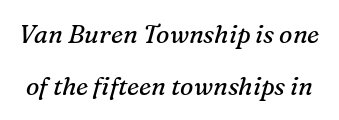
Q: Is the text bold? A: No.
Q: Is the text italic (slanted)? A: Yes, it leans right by about 16 degrees.
Q: Is the text underlined? A: No.
Q: Is the spacing between letters normal or unusually wide? A: Normal.
Q: Is the spacing between lines tight, normal or loose? A: Loose.
